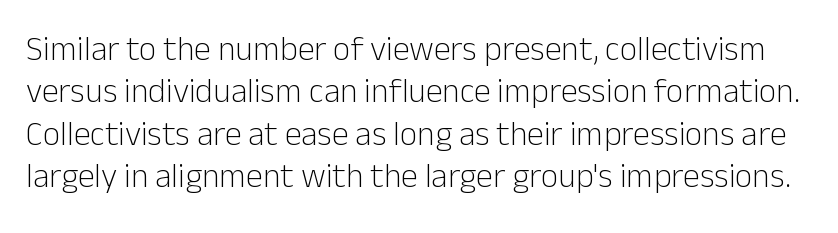
The image shows 34 px light sans-serif type, upright; set normal line spacing (1.25x), normal letter spacing, not underlined; low stroke contrast and a medium x-height.
